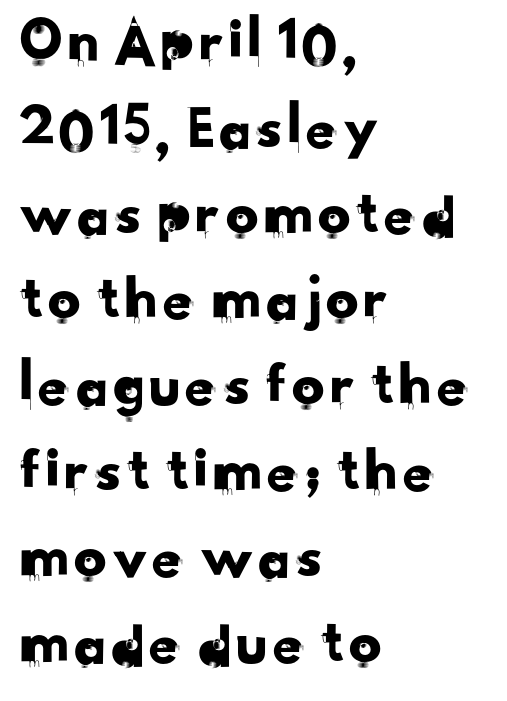
Q: Is the typeface a serif or a sans-serif typeface? A: Sans-serif.
Q: Is the text underlined? A: No.
Q: How is the paragraph aligned? A: Left-aligned.
Q: Is the spacing between letters normal or unusually wide? A: Normal.
Q: Is the spacing between lines tight, normal or loose? A: Normal.
Q: Width (condensed, normal, or wide)? A: Normal.
Q: Stroke contrast? A: Low.
Q: x-height? A: Small.
Q: Monospaced? A: No.
